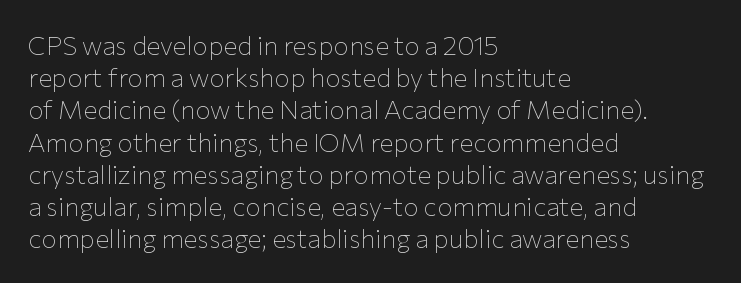
No letter is thick-stroked: the sample isn't bold. The lettering stays uniformly vertical, giving the passage a roman look. This sample uses plain, unmodified letter spacing. These lines stack with their left ends in a neat column. The gap between lines stays unmarked.
